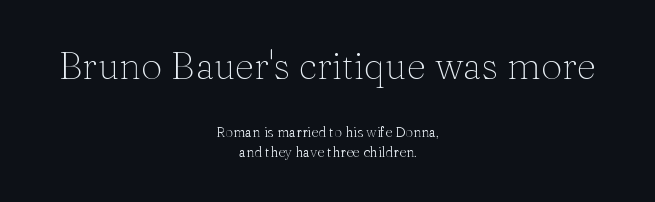
The image shows 38 px thin serif type, upright; set centered, normal line spacing (1.37x), normal letter spacing, not underlined; the first (top) block is 2.71x larger; medium stroke contrast and a medium x-height.
